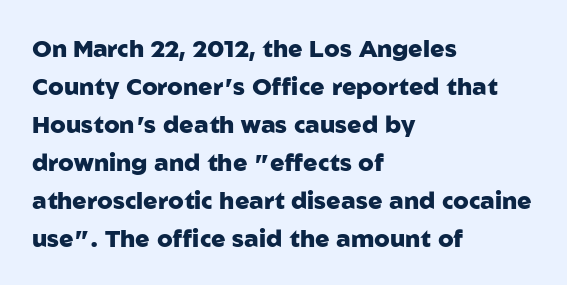
The image shows 24 px bold type, upright; set left-aligned, normal line spacing (1.58x), normal letter spacing, not underlined.
